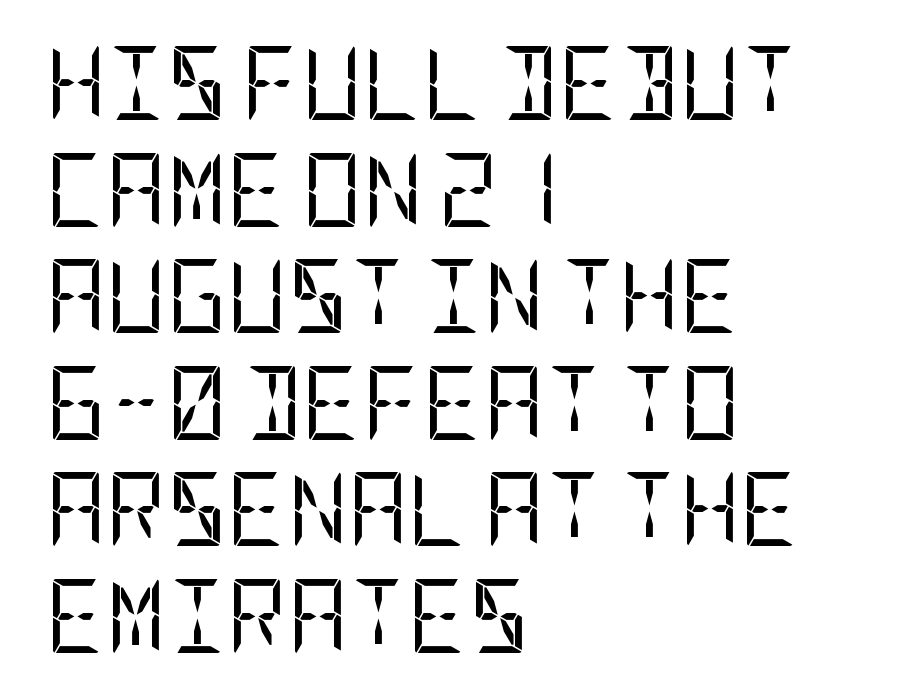
The image shows 74 px regular-weight, condensed sans-serif type, upright; set left-aligned, normal line spacing (1.44x), normal letter spacing, not underlined; low stroke contrast and a large x-height.
